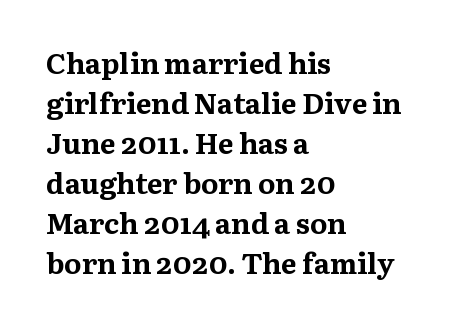
{"serif": "yes", "italic": "no", "bold": "yes", "weight": "bold", "width": "normal", "stroke_contrast": "medium", "x_height": "medium", "monospaced": "no", "underline": "no", "align": "left", "line_spacing": "normal", "line_spacing_ratio": 1.38, "letter_spacing": "normal", "letter_spacing_em": 0.0, "glyph_px": 29}
